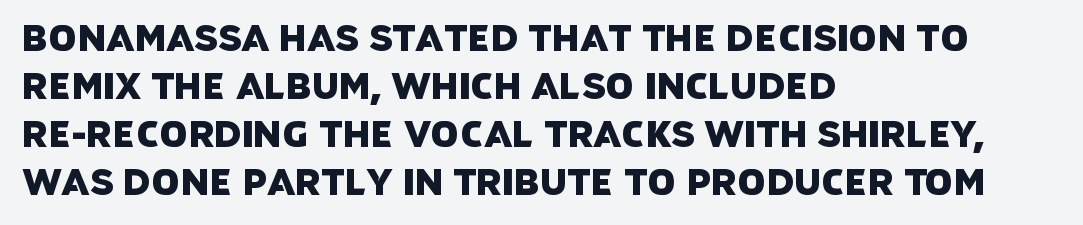
{"serif": "no", "width": "normal", "stroke_contrast": "low", "x_height": "large", "monospaced": "no", "underline": "no", "align": "left", "line_spacing": "normal", "line_spacing_ratio": 1.33, "letter_spacing": "normal", "letter_spacing_em": 0.0, "glyph_px": 36}
